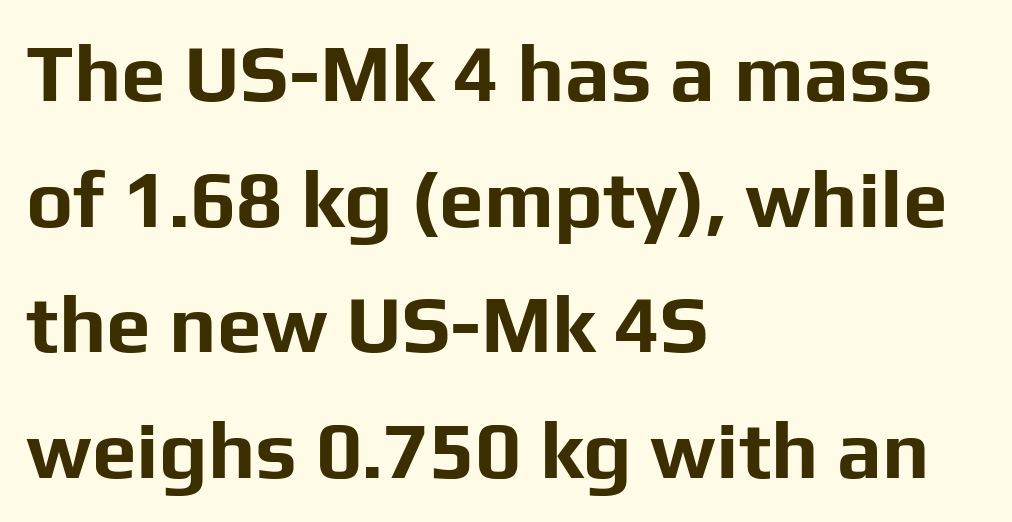
Q: Is the text bold? A: Yes.
Q: Is the text italic (slanted)? A: No, it is upright.
Q: Is the typeface a serif or a sans-serif typeface? A: Sans-serif.
Q: Is the text underlined? A: No.
Q: How is the paragraph aligned? A: Left-aligned.
Q: Is the spacing between letters normal or unusually wide? A: Normal.
Q: Is the spacing between lines tight, normal or loose? A: Normal.
Q: Width (condensed, normal, or wide)? A: Normal.
Q: Stroke contrast? A: Low.
Q: x-height? A: Medium.
Q: Monospaced? A: No.
